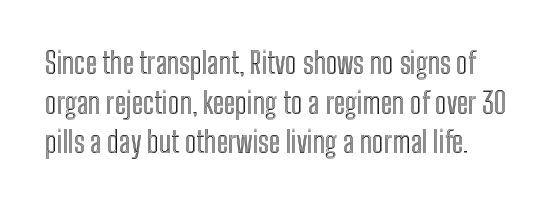
The image shows 29 px condensed type, upright; set normal line spacing (1.37x), normal letter spacing, not underlined; a medium x-height.
